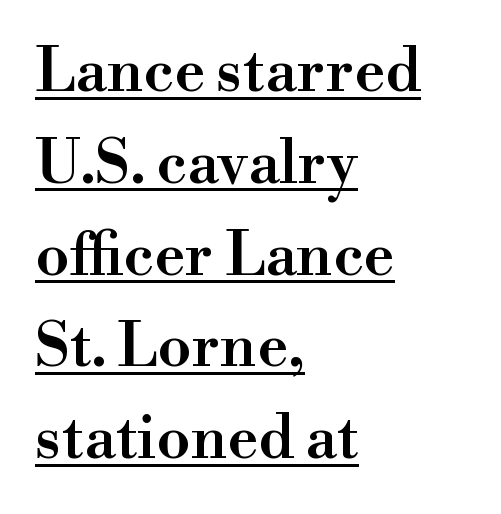
{"serif": "yes", "italic": "no", "bold": "semi", "weight": "semibold", "width": "normal", "stroke_contrast": "high", "x_height": "small", "monospaced": "no", "underline": "yes", "align": "left", "line_spacing": "normal", "line_spacing_ratio": 1.53, "letter_spacing": "normal", "letter_spacing_em": 0.0, "glyph_px": 60}
